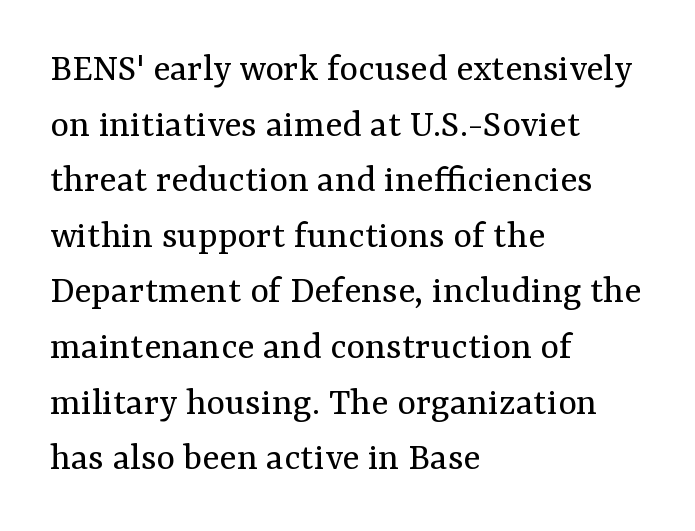
Q: Is the text bold? A: No.
Q: Is the text italic (slanted)? A: No, it is upright.
Q: Is the typeface a serif or a sans-serif typeface? A: Serif.
Q: Is the text underlined? A: No.
Q: How is the paragraph aligned? A: Left-aligned.
Q: Is the spacing between letters normal or unusually wide? A: Normal.
Q: Is the spacing between lines tight, normal or loose? A: Normal.
Q: Width (condensed, normal, or wide)? A: Normal.
Q: Stroke contrast? A: Medium.
Q: x-height? A: Medium.
Q: Monospaced? A: No.
